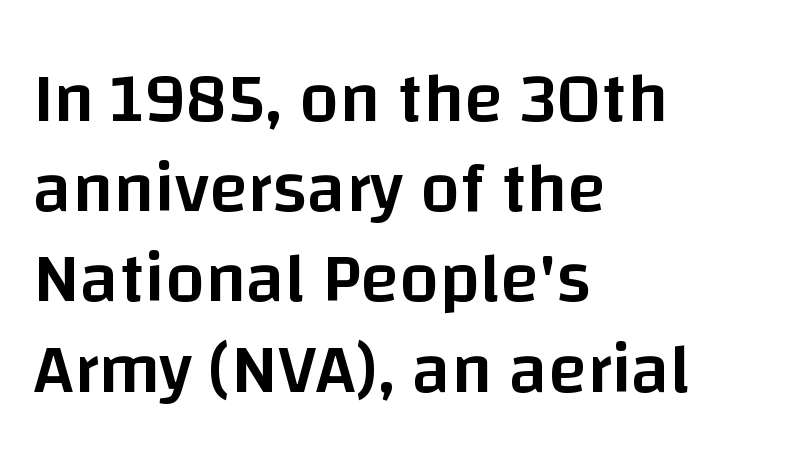
{"serif": "no", "italic": "no", "bold": "semi", "weight": "semibold", "width": "normal", "stroke_contrast": "low", "x_height": "large", "monospaced": "no", "underline": "no", "align": "left", "line_spacing": "normal", "line_spacing_ratio": 1.27, "letter_spacing": "normal", "letter_spacing_em": 0.0, "glyph_px": 71}
